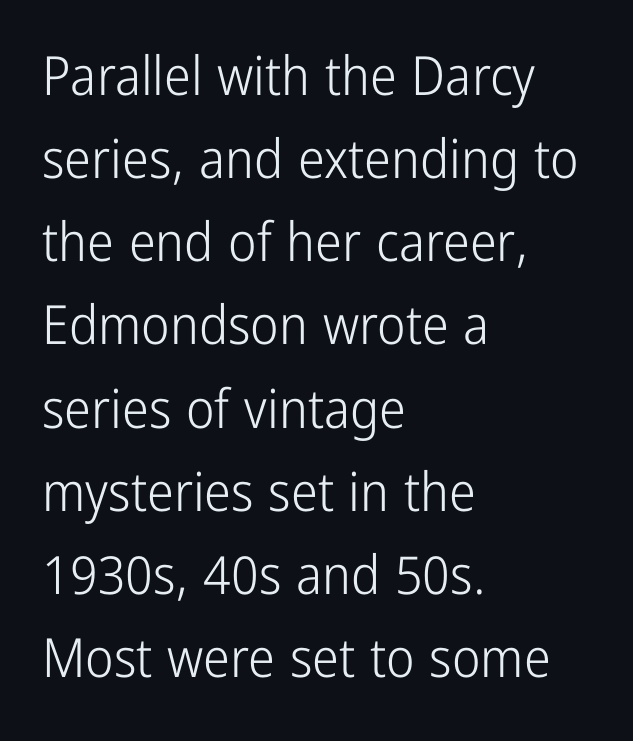
Q: Is the text bold? A: No.
Q: Is the text italic (slanted)? A: No, it is upright.
Q: Is the typeface a serif or a sans-serif typeface? A: Sans-serif.
Q: Is the text underlined? A: No.
Q: How is the paragraph aligned? A: Left-aligned.
Q: Is the spacing between letters normal or unusually wide? A: Normal.
Q: Is the spacing between lines tight, normal or loose? A: Normal.
Q: Width (condensed, normal, or wide)? A: Condensed.
Q: Stroke contrast? A: Low.
Q: x-height? A: Medium.
Q: Monospaced? A: No.
